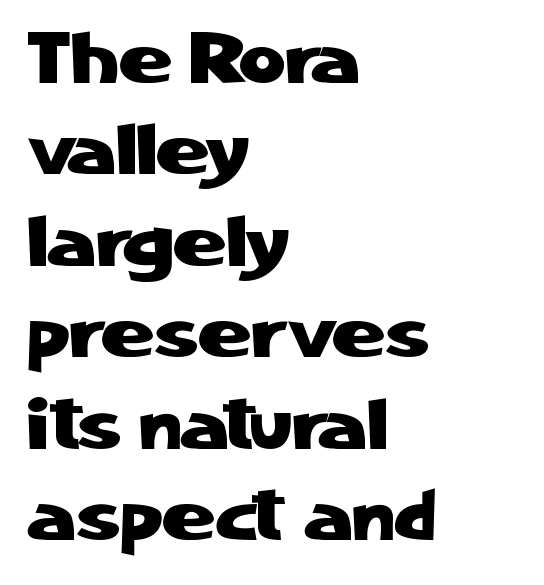
The image shows 72 px sans-serif type, upright; set left-aligned, normal line spacing (1.27x), normal letter spacing, not underlined; low stroke contrast and a medium x-height.
